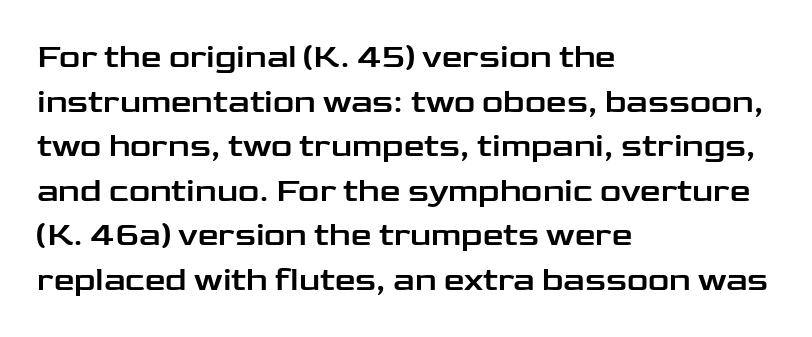
The image shows 33 px wide sans-serif type, upright; set left-aligned, normal line spacing (1.35x), normal letter spacing, not underlined; low stroke contrast and a medium x-height.
